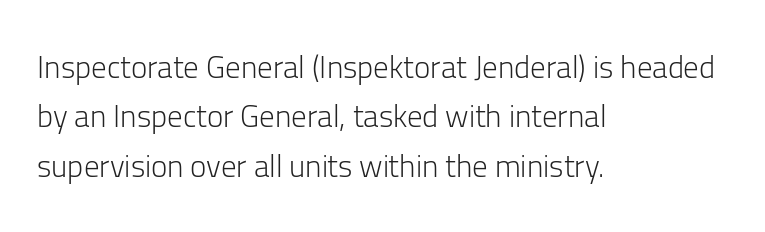
{"serif": "no", "italic": "no", "bold": "no", "weight": "light", "width": "normal", "stroke_contrast": "low", "x_height": "medium", "monospaced": "no", "underline": "no", "align": "left", "line_spacing": "normal", "line_spacing_ratio": 1.59, "letter_spacing": "normal", "letter_spacing_em": 0.0, "glyph_px": 31}
